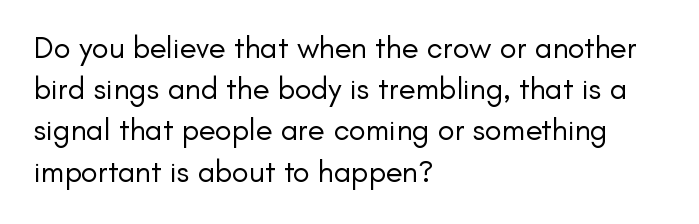
Notice how descenders clear the ascenders below comfortably — that's standard leading. The tracking reads as untouched default to a designer's eye. A roman cut, with each character standing at attention. Rule under the text: the space is simply empty.
